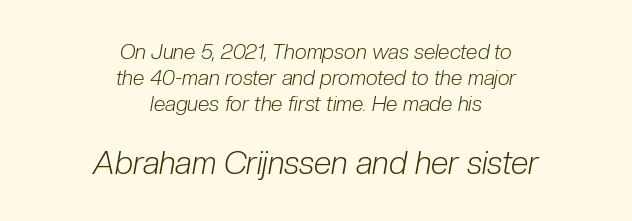
Q: Is the text bold? A: No.
Q: Is the text italic (slanted)? A: Yes, it leans right by about 10 degrees.
Q: Is the text underlined? A: No.
Q: How is the paragraph aligned? A: Centered.
Q: Is the spacing between letters normal or unusually wide? A: Normal.
Q: Which block of text is set in a larger size, the first (top) or the second (bottom)? A: The second (bottom) one.
Q: Width (condensed, normal, or wide)? A: Condensed.
Q: Stroke contrast? A: Low.
Q: x-height? A: Medium.
Q: Monospaced? A: No.
